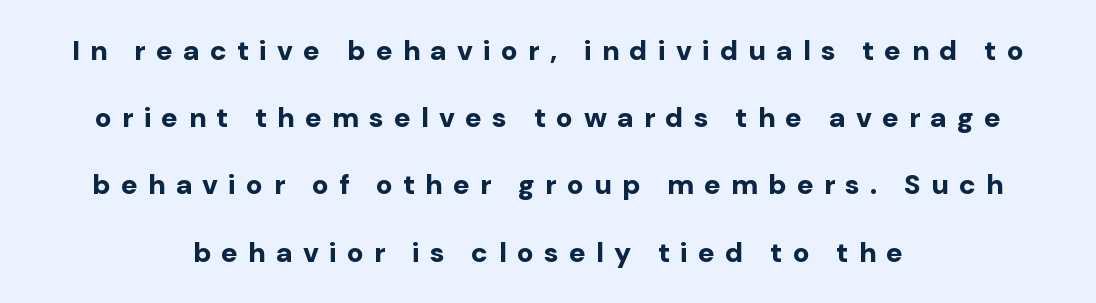
{"serif": "no", "italic": "no", "bold": "yes", "weight": "bold", "width": "normal", "stroke_contrast": "low", "x_height": "medium", "monospaced": "no", "underline": "no", "align": "center", "line_spacing": "loose", "line_spacing_ratio": 2.4, "letter_spacing": "wide", "letter_spacing_em": 0.36, "glyph_px": 28}
